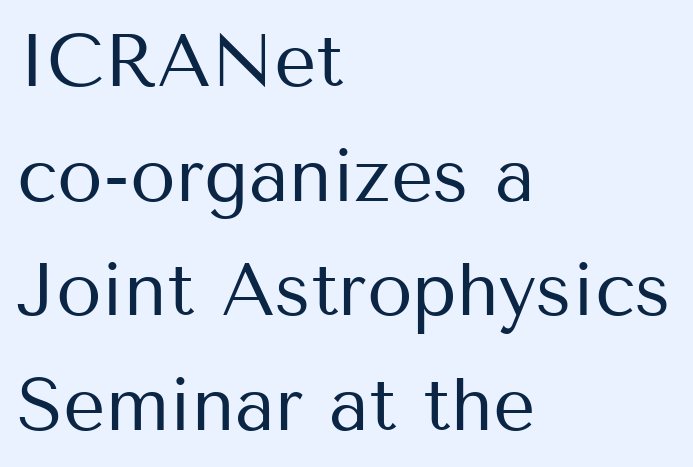
{"serif": "no", "italic": "no", "bold": "no", "weight": "regular", "width": "normal", "stroke_contrast": "medium", "x_height": "medium", "monospaced": "no", "underline": "no", "align": "left", "line_spacing": "normal", "line_spacing_ratio": 1.55, "letter_spacing": "normal", "letter_spacing_em": 0.0, "glyph_px": 74}
